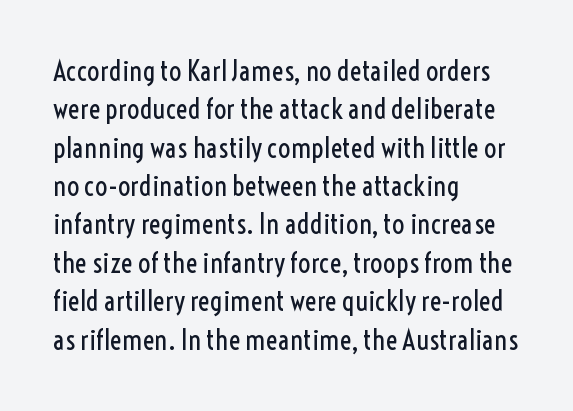
{"serif": "no", "italic": "no", "bold": "no", "weight": "regular", "width": "condensed", "x_height": "medium", "monospaced": "no", "underline": "no", "align": "left", "line_spacing": "normal", "line_spacing_ratio": 1.37, "letter_spacing": "normal", "letter_spacing_em": 0.0, "glyph_px": 28}
